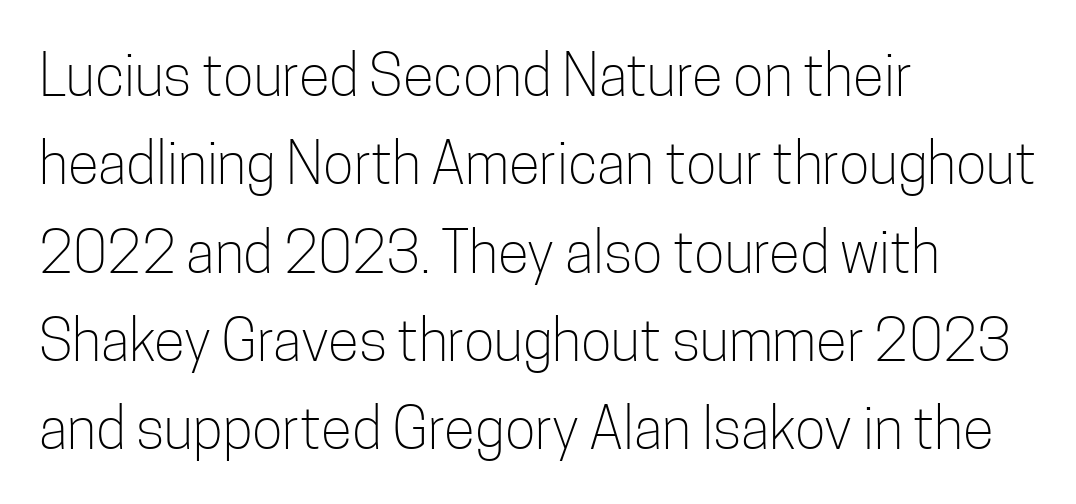
{"serif": "no", "italic": "no", "bold": "no", "weight": "light", "width": "condensed", "stroke_contrast": "low", "x_height": "medium", "monospaced": "no", "underline": "no", "align": "left", "line_spacing": "normal", "line_spacing_ratio": 1.55, "letter_spacing": "normal", "letter_spacing_em": 0.0, "glyph_px": 57}
